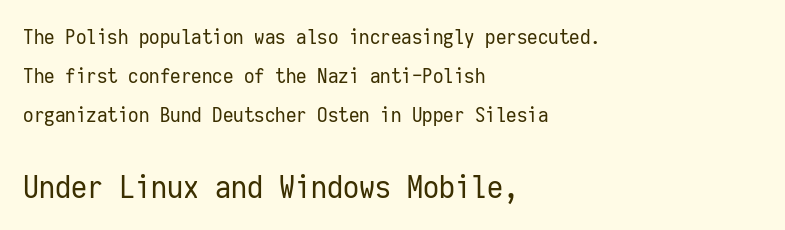
You can tell it's not italic because the verticals are truly vertical. No heavy texture on the line: the type isn't bold. Classification — sans serif. Anything drawn beneath the words? Only blank space. Caption: upper text group reduced, lower text group enlarged.
